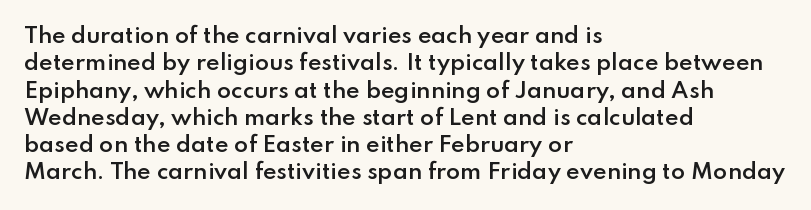
Q: Is the text bold? A: Semi-bold.
Q: Is the text italic (slanted)? A: No, it is upright.
Q: Is the text underlined? A: No.
Q: How is the paragraph aligned? A: Left-aligned.
Q: Is the spacing between letters normal or unusually wide? A: Normal.
Q: Is the spacing between lines tight, normal or loose? A: Normal.
